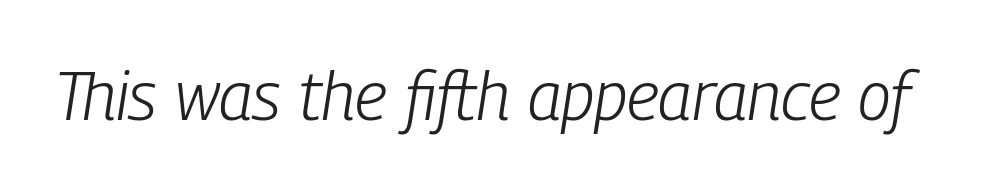
{"italic": "yes", "lean": "right", "slant_degrees": 9, "bold": "no", "weight": "light", "width": "condensed", "stroke_contrast": "low", "x_height": "medium", "monospaced": "no", "underline": "no", "letter_spacing": "normal", "letter_spacing_em": 0.0, "glyph_px": 67}
